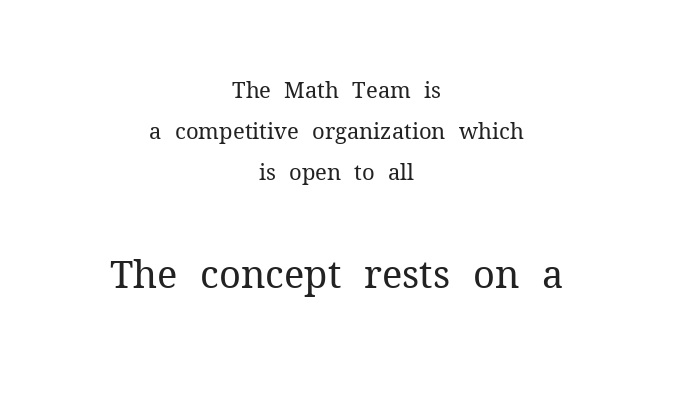
Characters follow at the spacing the type designer built in. Spacing verdict: proportional, widths tailored to each character. What kind of face is this? One with serifs. Posture: upright roman. Decoration check: the copy has no underline.
